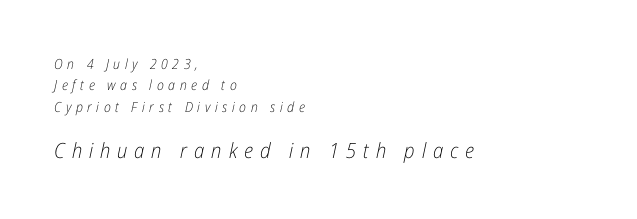
{"italic": "yes", "lean": "right", "slant_degrees": 12, "bold": "no", "underline": "no", "align": "left", "line_spacing": "normal", "line_spacing_ratio": 1.52, "letter_spacing": "wide", "letter_spacing_em": 0.33, "larger_block": "second", "size_ratio": 1.5, "glyph_px": 21}
